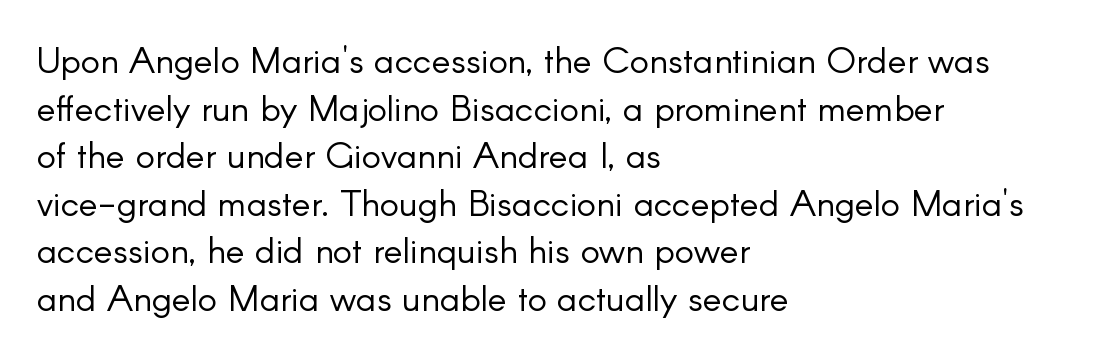
A typesetter would mark this as roman, not italic. The space directly below the letters is spotless. What kind of face is this? One without serifs — a sans. Does the copy run flush right? No — it runs flush left. Stroke thickness stays within the range of a standard reading face or lighter.
